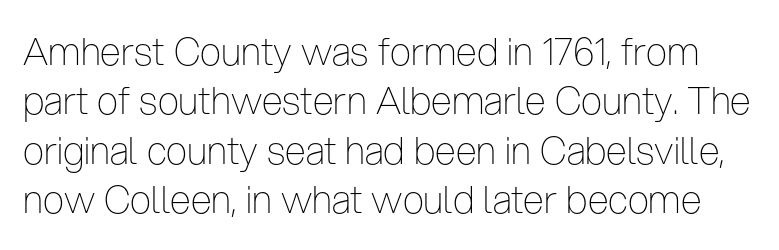
Q: Is the text bold? A: No.
Q: Is the text italic (slanted)? A: No, it is upright.
Q: Is the typeface a serif or a sans-serif typeface? A: Sans-serif.
Q: Is the text underlined? A: No.
Q: Is the spacing between letters normal or unusually wide? A: Normal.
Q: Is the spacing between lines tight, normal or loose? A: Normal.
Q: Width (condensed, normal, or wide)? A: Condensed.
Q: Stroke contrast? A: Low.
Q: x-height? A: Medium.
Q: Monospaced? A: No.
